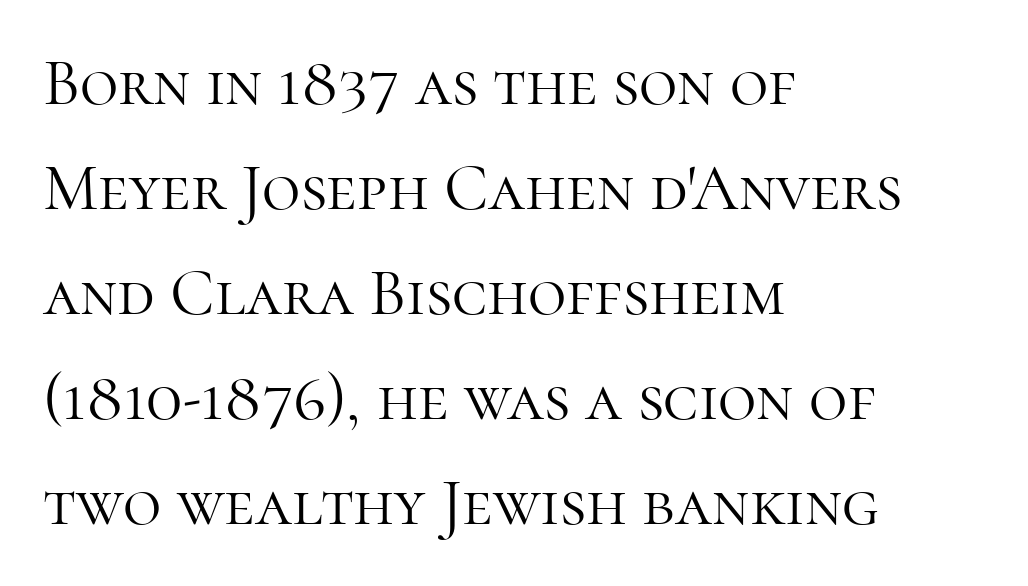
Q: Is the text bold? A: No.
Q: Is the text italic (slanted)? A: No, it is upright.
Q: Is the typeface a serif or a sans-serif typeface? A: Serif.
Q: Is the text underlined? A: No.
Q: How is the paragraph aligned? A: Left-aligned.
Q: Is the spacing between letters normal or unusually wide? A: Normal.
Q: Is the spacing between lines tight, normal or loose? A: Normal.
Q: Width (condensed, normal, or wide)? A: Normal.
Q: Stroke contrast? A: High.
Q: x-height? A: Medium.
Q: Monospaced? A: No.
